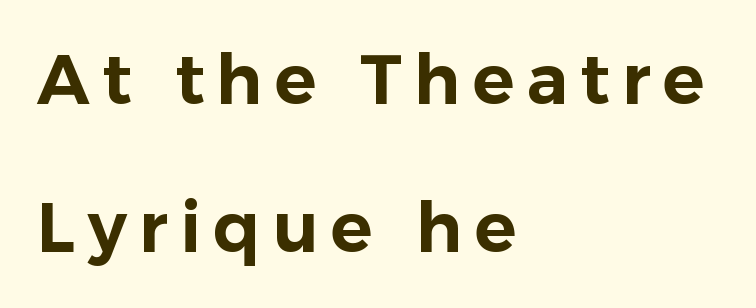
{"serif": "no", "italic": "no", "width": "normal", "stroke_contrast": "low", "x_height": "medium", "monospaced": "no", "underline": "no", "align": "left", "line_spacing": "loose", "line_spacing_ratio": 2.15, "glyph_px": 69}
